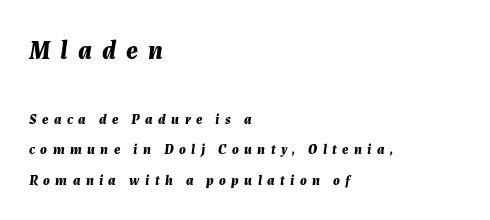
The image shows 26 px bold type, italic (leaning right); set left-aligned, loose line spacing (2.19x), unusually wide letter spacing (+0.38 em), not underlined; the first (top) block is 1.86x larger.
